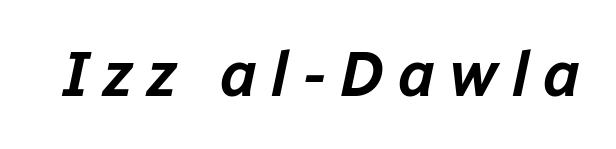
The image shows 63 px text type, italic (leaning right); set unusually wide letter spacing (+0.22 em), not underlined; low stroke contrast and a medium x-height.
